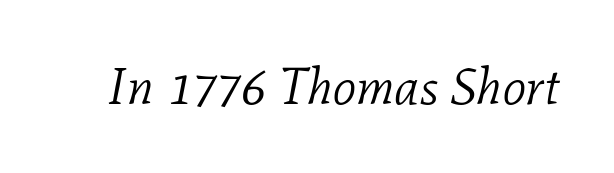
The image shows 51 px light serif type, italic (leaning right); set normal letter spacing, not underlined; low stroke contrast and a medium x-height.
